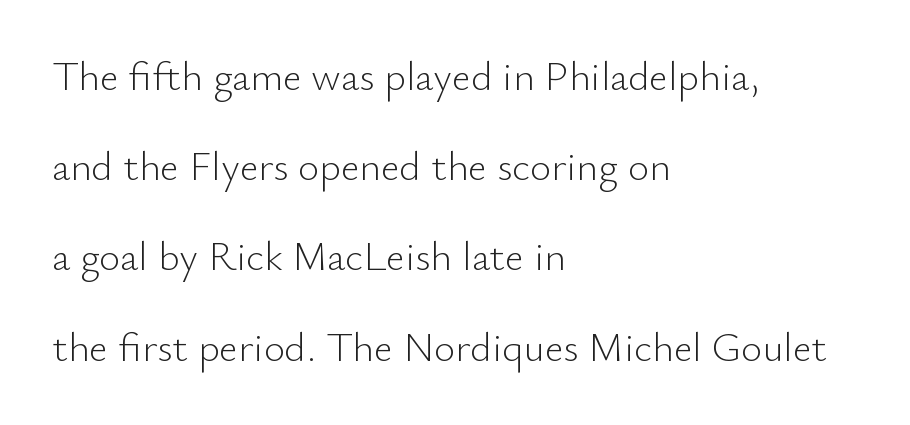
Honestly, the letter spacing is just normal — you wouldn't notice it. Posture: straight, roman, zero tilt. Ink coverage per letter is moderate at most. The passage shown is not underscored anywhere. Type style note: lacks serifs.
